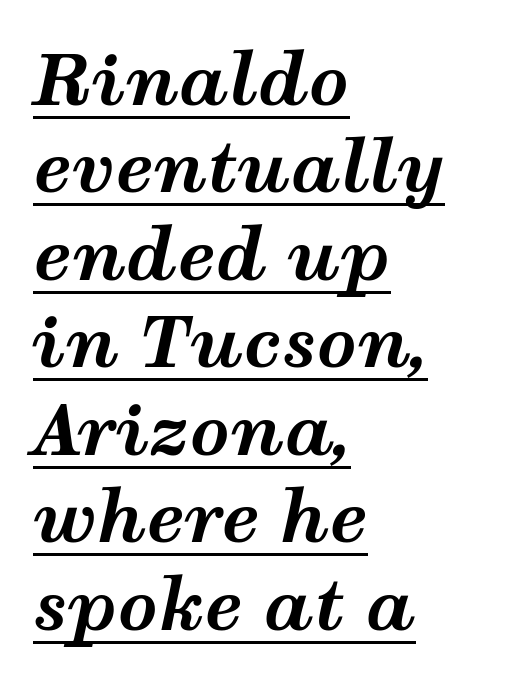
{"italic": "yes", "lean": "right", "slant_degrees": 12, "bold": "yes", "weight": "bold", "width": "wide", "stroke_contrast": "medium", "x_height": "medium", "monospaced": "no", "underline": "yes", "align": "left", "line_spacing": "normal", "line_spacing_ratio": 1.25, "letter_spacing": "normal", "letter_spacing_em": 0.0, "glyph_px": 70}
